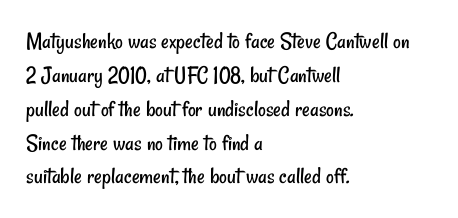
Summary of vertical rhythm: regular, with standard interline spacing. Notice how the passage keeps a crisp vertical edge on the left only. The weight tops out at a normal text grade. Nobody touched the tracking dial on this one.
